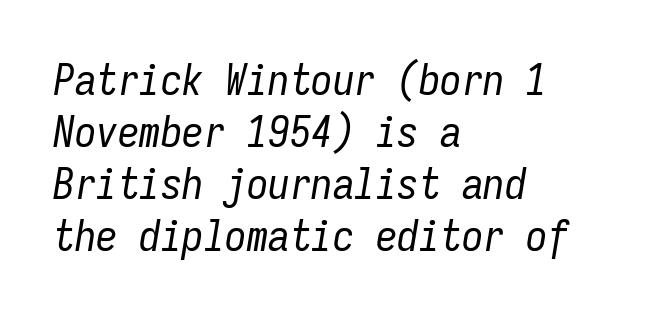
This rendering features lettering with no underline. The rendering anchors every line to the left-hand side. Think standard paragraph weight, or any step lighter than that. These lines keep a tight, regular rhythm from letter to letter. Italic: yes, the glyphs are oblique.
